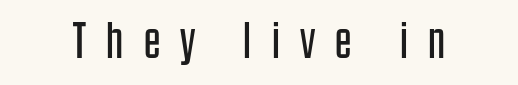
The image shows 52 px regular-weight, condensed sans-serif type, upright; set unusually wide letter spacing (+0.39 em), not underlined; low stroke contrast and a large x-height.
